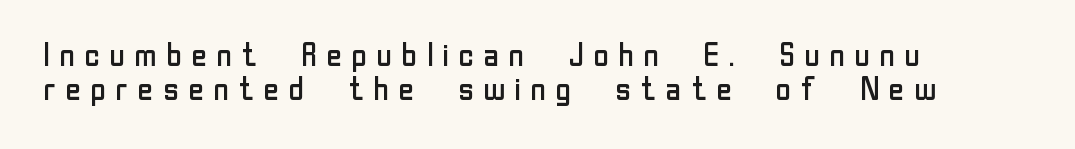
Q: Is the text bold? A: No.
Q: Is the text italic (slanted)? A: No, it is upright.
Q: Is the typeface a serif or a sans-serif typeface? A: Sans-serif.
Q: Is the text underlined? A: No.
Q: How is the paragraph aligned? A: Left-aligned.
Q: Is the spacing between letters normal or unusually wide? A: Unusually wide.
Q: Is the spacing between lines tight, normal or loose? A: Tight.
Q: Width (condensed, normal, or wide)? A: Normal.
Q: Stroke contrast? A: Low.
Q: x-height? A: Medium.
Q: Monospaced? A: No.
